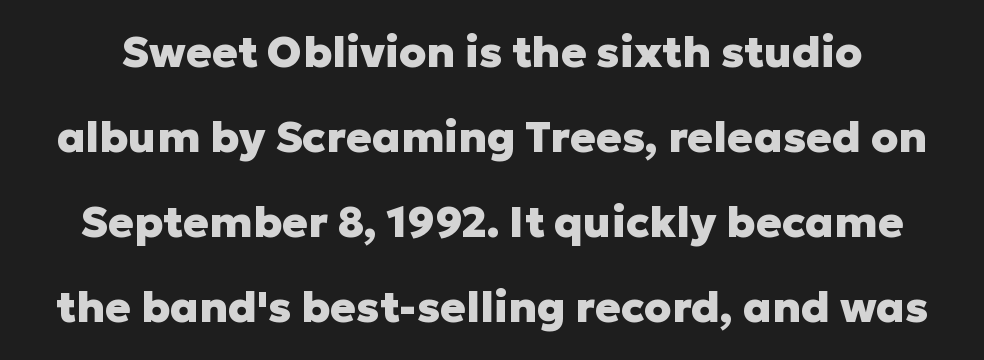
Q: Is the text bold? A: Yes.
Q: Is the text italic (slanted)? A: No, it is upright.
Q: Is the typeface a serif or a sans-serif typeface? A: Sans-serif.
Q: Is the text underlined? A: No.
Q: Is the spacing between letters normal or unusually wide? A: Normal.
Q: Is the spacing between lines tight, normal or loose? A: Loose.
Q: Width (condensed, normal, or wide)? A: Normal.
Q: Stroke contrast? A: Low.
Q: x-height? A: Medium.
Q: Monospaced? A: No.
